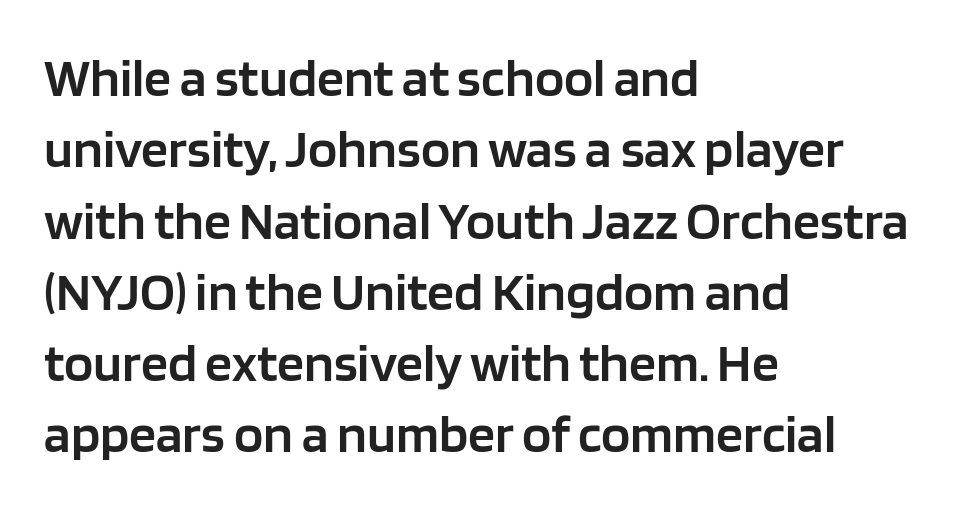
Bold? Not quite — semibold, heavier than regular but stopping short. A sans-serif font was chosen for this passage. Quick note: not italic, upright. The face used here is rendered with its standard letterfit. Looks like regular typesetting: each glyph gets only the width it needs. Compared with a centered layout, this one pins lines to the left instead.
